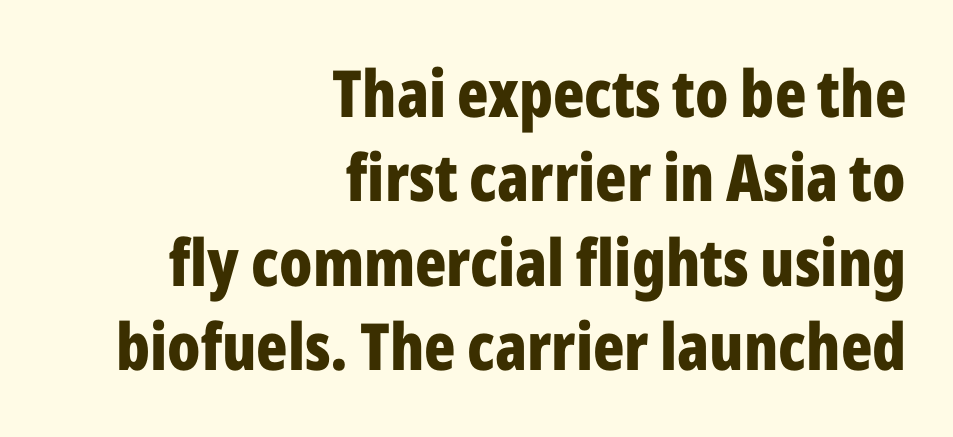
Q: Is the text bold? A: Yes.
Q: Is the text italic (slanted)? A: No, it is upright.
Q: Is the typeface a serif or a sans-serif typeface? A: Sans-serif.
Q: Is the text underlined? A: No.
Q: How is the paragraph aligned? A: Right-aligned.
Q: Is the spacing between letters normal or unusually wide? A: Normal.
Q: Is the spacing between lines tight, normal or loose? A: Normal.
Q: Width (condensed, normal, or wide)? A: Condensed.
Q: Stroke contrast? A: Low.
Q: x-height? A: Medium.
Q: Monospaced? A: No.
